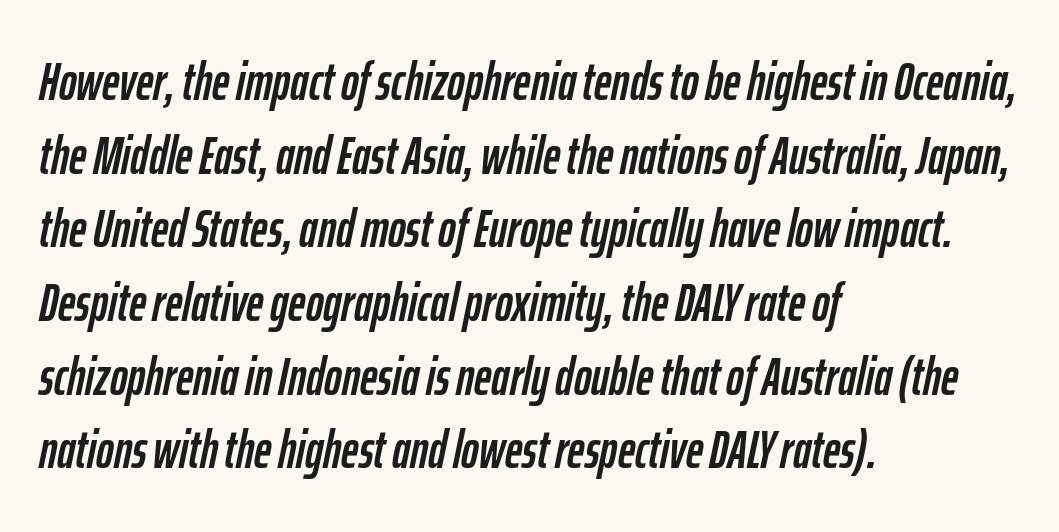
{"italic": "yes", "lean": "right", "slant_degrees": 12, "width": "condensed", "stroke_contrast": "low", "x_height": "medium", "monospaced": "no", "underline": "no", "align": "left", "line_spacing": "normal", "line_spacing_ratio": 1.39, "letter_spacing": "normal", "letter_spacing_em": 0.0, "glyph_px": 53}
